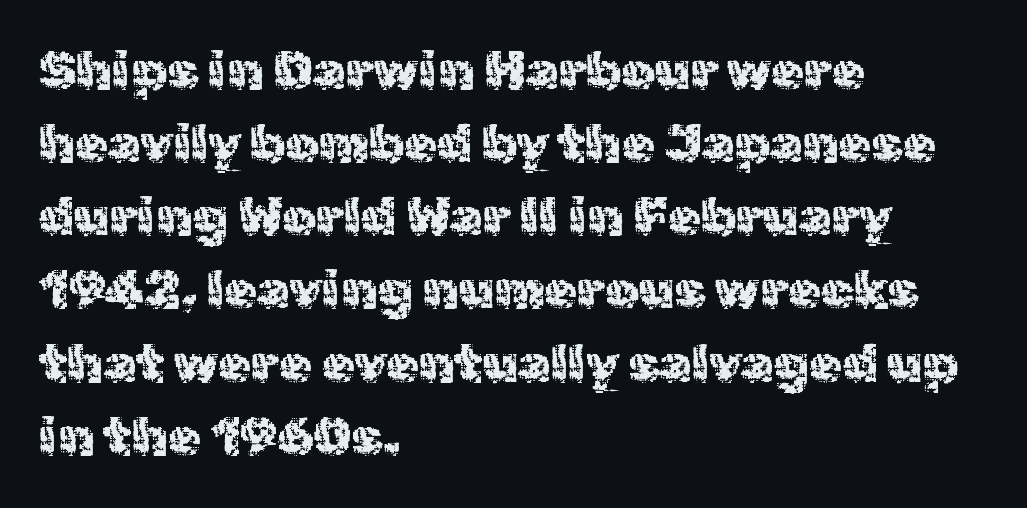
These glyphs show unthickened strokes, regular width or finer. The setting favours the left margin, as ordinary paragraphs usually do. Are there feet on the stems? There aren't — it's a sans. The specimen omits any rule beneath the text block's lines. Each letter keeps its own natural width here, so spacing adapts to shape. This rendering leaves character spacing at its baseline value.
